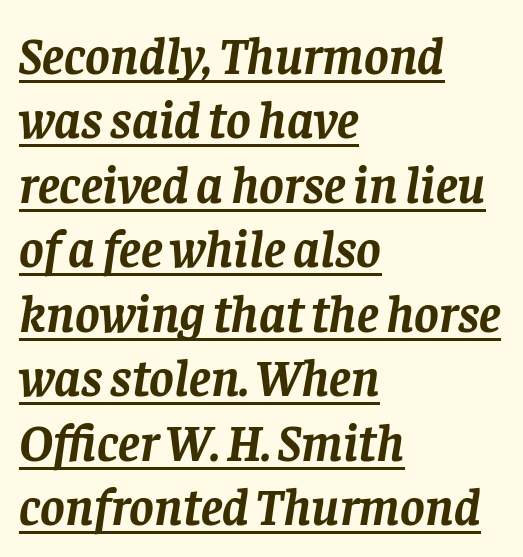
The image shows 52 px semibold serif type, italic (leaning right); set left-aligned, line spacing 1.24x, normal letter spacing, underlined; low stroke contrast and a large x-height.
